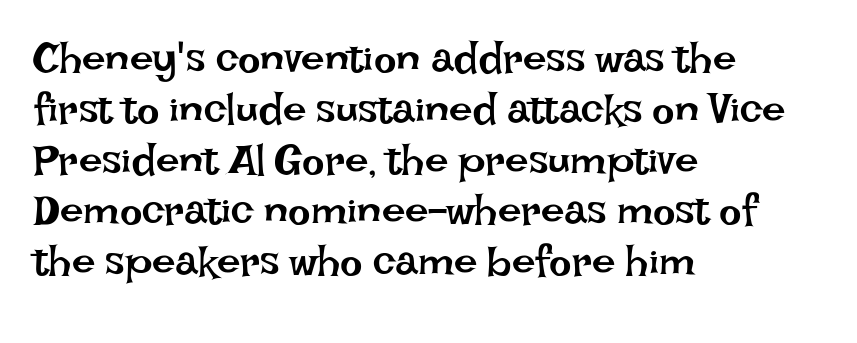
{"italic": "no", "bold": "no", "weight": "regular", "width": "normal", "stroke_contrast": "low", "x_height": "large", "monospaced": "no", "underline": "no", "align": "left", "line_spacing_ratio": 1.21, "letter_spacing": "normal", "letter_spacing_em": 0.0, "glyph_px": 42}
